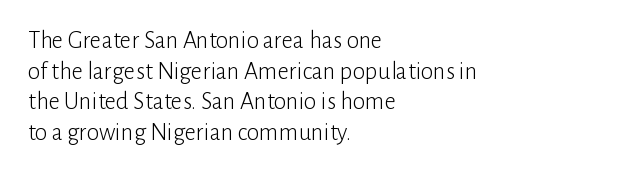
{"italic": "no", "bold": "no", "underline": "no", "align": "left", "line_spacing_ratio": 1.23, "letter_spacing": "normal", "letter_spacing_em": 0.0, "glyph_px": 25}
